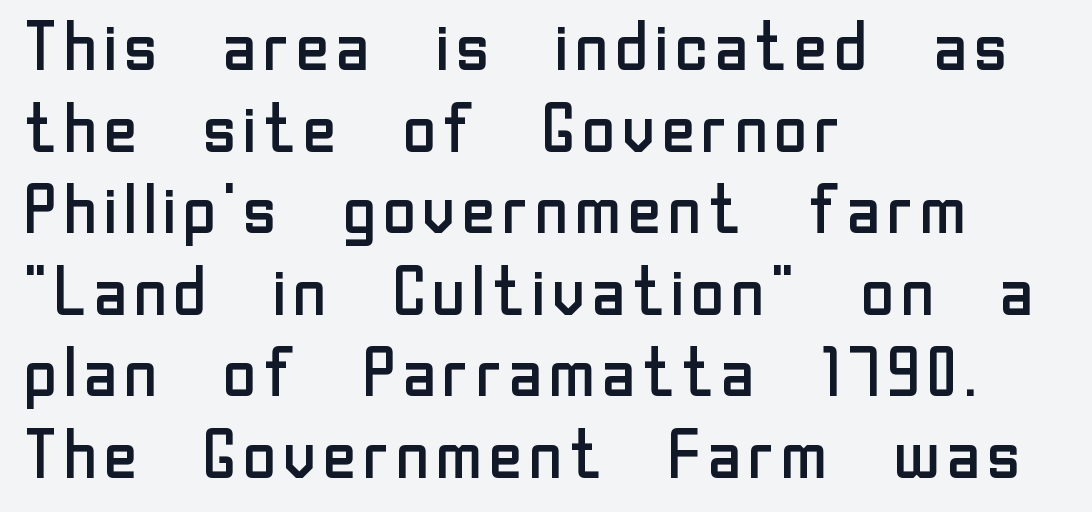
{"serif": "no", "italic": "no", "bold": "no", "weight": "regular", "width": "normal", "stroke_contrast": "low", "x_height": "medium", "monospaced": "no", "underline": "no", "align": "left", "line_spacing_ratio": 1.2, "letter_spacing": "normal", "letter_spacing_em": 0.0, "glyph_px": 68}
